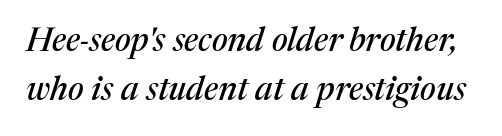
{"serif": "yes", "italic": "yes", "lean": "right", "slant_degrees": 17, "width": "normal", "stroke_contrast": "medium", "x_height": "medium", "monospaced": "no", "underline": "no", "line_spacing": "normal", "line_spacing_ratio": 1.49, "letter_spacing": "normal", "letter_spacing_em": 0.0, "glyph_px": 33}
